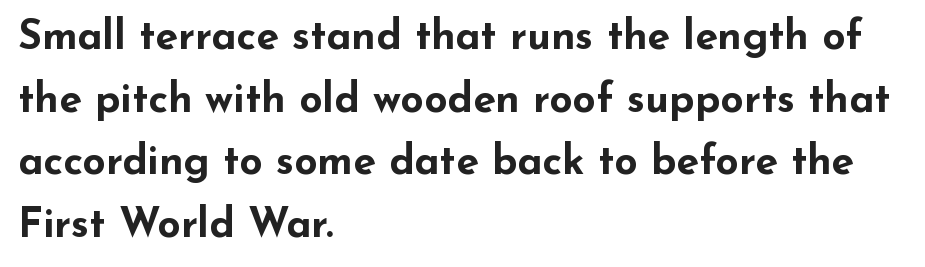
The image shows 41 px bold, wide sans-serif type, upright; set left-aligned, normal line spacing (1.53x), normal letter spacing, not underlined; low stroke contrast and a small x-height.
